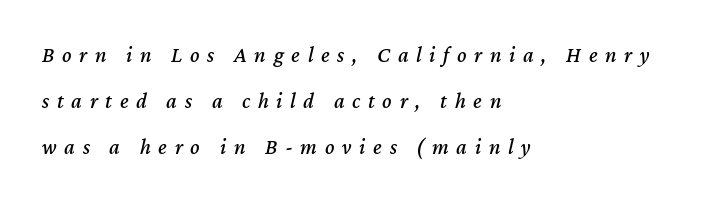
{"italic": "yes", "lean": "right", "slant_degrees": 12, "underline": "no", "align": "left", "line_spacing": "loose", "line_spacing_ratio": 2.08, "letter_spacing": "wide", "letter_spacing_em": 0.35, "glyph_px": 22}
